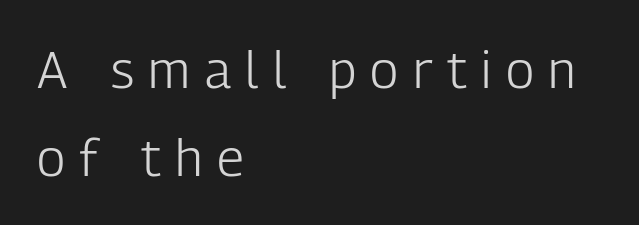
{"serif": "no", "italic": "no", "bold": "no", "weight": "light", "width": "condensed", "stroke_contrast": "low", "x_height": "medium", "monospaced": "no", "underline": "no", "align": "left", "line_spacing": "normal", "line_spacing_ratio": 1.69, "letter_spacing": "wide", "letter_spacing_em": 0.28, "glyph_px": 52}
